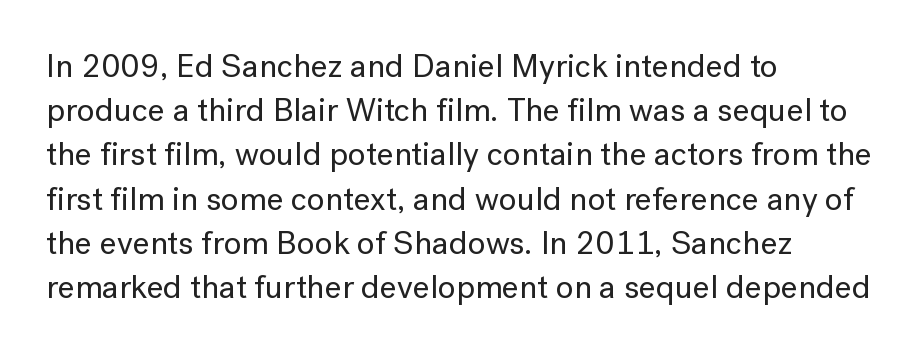
Nobody drew a line under any word here. A typesetter would call this zero additional tracking. Short and long lines alike share a common starting point at left. The designer left line spacing at the default. The face used here is proportionally spaced, like ordinary book or web type. This sample uses a sans-serif face.
